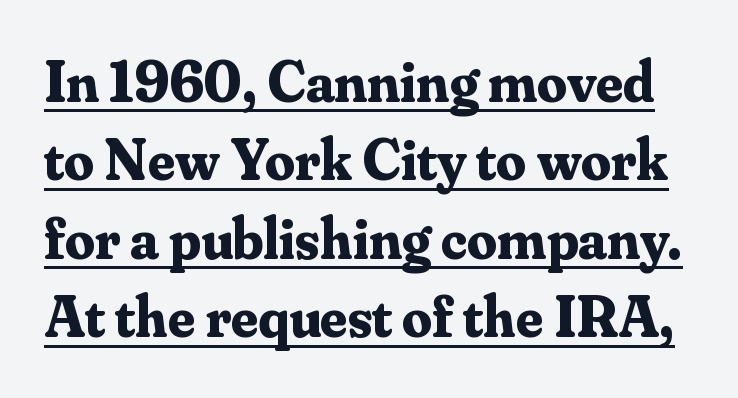
The image shows 59 px bold serif type, upright; set normal line spacing (1.33x), normal letter spacing, underlined; medium stroke contrast and a small x-height.
